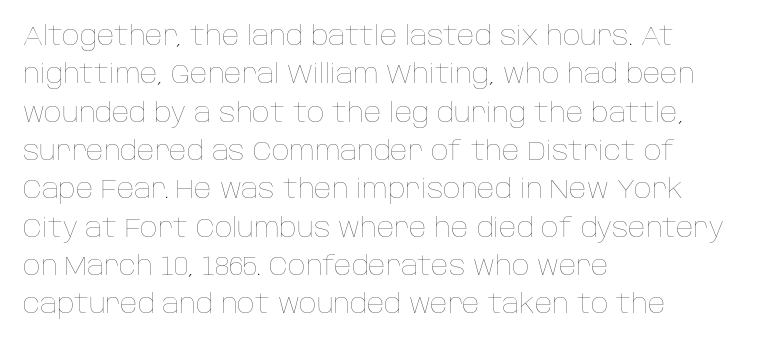
{"italic": "no", "bold": "no", "underline": "no", "align": "left", "line_spacing": "normal", "line_spacing_ratio": 1.42, "letter_spacing": "normal", "letter_spacing_em": 0.0, "glyph_px": 27}
